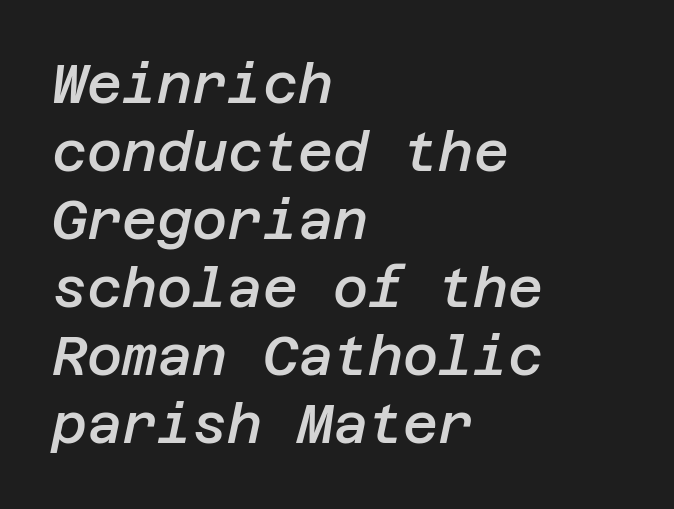
Q: Is the text bold? A: Semi-bold.
Q: Is the text italic (slanted)? A: Yes, it leans right by about 12 degrees.
Q: Is the text underlined? A: No.
Q: How is the paragraph aligned? A: Left-aligned.
Q: Is the spacing between letters normal or unusually wide? A: Normal.
Q: Is the spacing between lines tight, normal or loose? A: Normal.
Q: Width (condensed, normal, or wide)? A: Normal.
Q: Stroke contrast? A: Low.
Q: x-height? A: Large.
